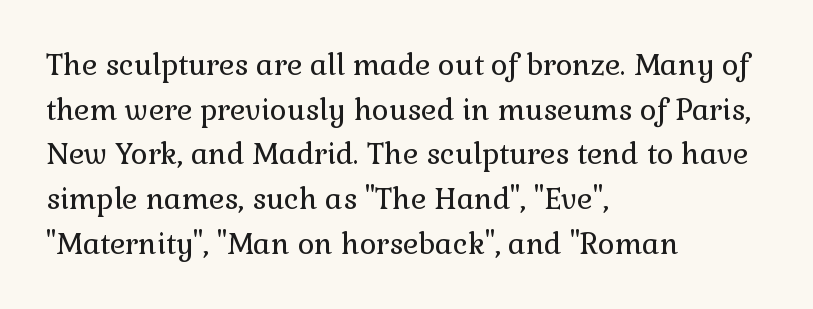
The image shows 29 px regular-weight serif type, upright; set left-aligned, normal line spacing (1.54x), normal letter spacing, not underlined; low stroke contrast and a medium x-height.
